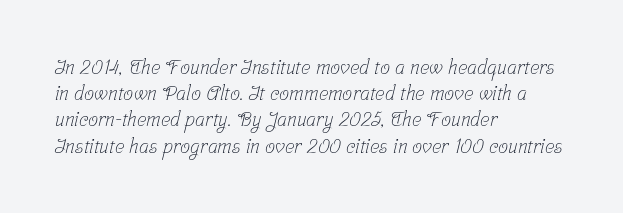
{"bold": "no", "underline": "no", "align": "left", "line_spacing": "normal", "line_spacing_ratio": 1.31, "letter_spacing": "normal", "letter_spacing_em": 0.0, "glyph_px": 20}
